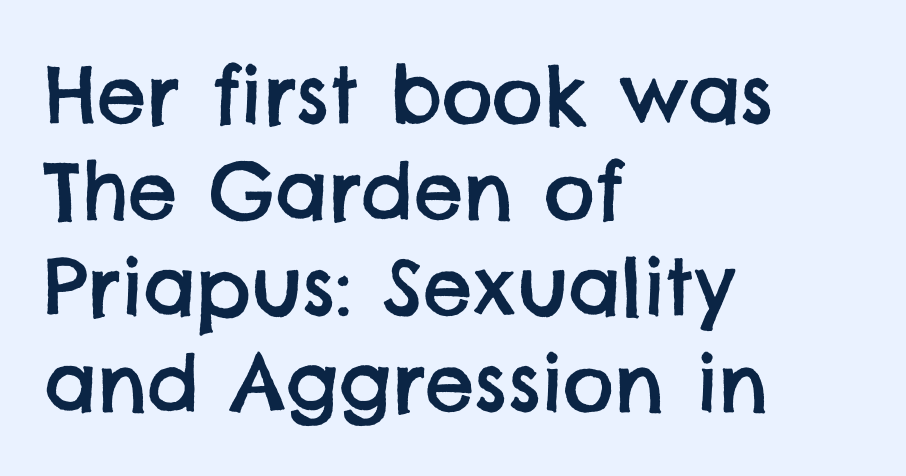
Q: Is the typeface a serif or a sans-serif typeface? A: Sans-serif.
Q: Is the text underlined? A: No.
Q: How is the paragraph aligned? A: Left-aligned.
Q: Is the spacing between letters normal or unusually wide? A: Normal.
Q: Width (condensed, normal, or wide)? A: Normal.
Q: Stroke contrast? A: Low.
Q: x-height? A: Large.
Q: Monospaced? A: No.
